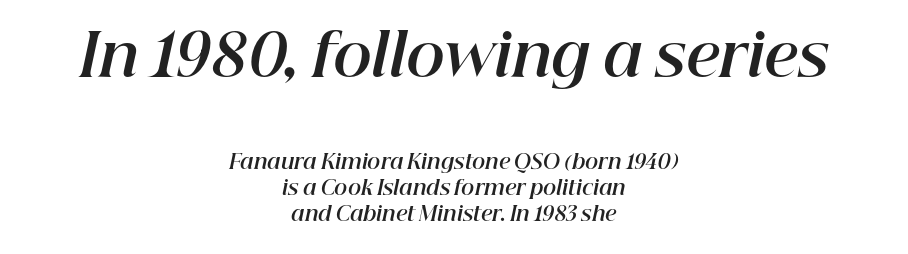
Q: Is the text bold? A: Yes.
Q: Is the text italic (slanted)? A: Yes, it leans right by about 12 degrees.
Q: Is the text underlined? A: No.
Q: How is the paragraph aligned? A: Centered.
Q: Is the spacing between letters normal or unusually wide? A: Normal.
Q: Is the spacing between lines tight, normal or loose? A: Normal.
Q: Which block of text is set in a larger size, the first (top) or the second (bottom)? A: The first (top) one.
Q: Width (condensed, normal, or wide)? A: Normal.
Q: Stroke contrast? A: High.
Q: x-height? A: Medium.
Q: Monospaced? A: No.
